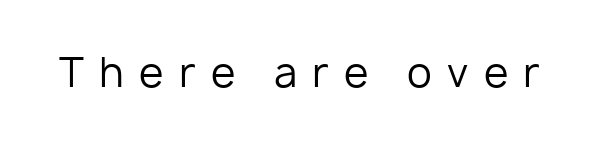
Q: Is the text bold? A: No.
Q: Is the text italic (slanted)? A: No, it is upright.
Q: Is the typeface a serif or a sans-serif typeface? A: Sans-serif.
Q: Is the text underlined? A: No.
Q: Is the spacing between letters normal or unusually wide? A: Unusually wide.
Q: Width (condensed, normal, or wide)? A: Normal.
Q: Stroke contrast? A: Low.
Q: x-height? A: Medium.
Q: Monospaced? A: No.
